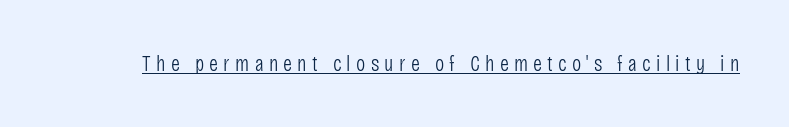
Q: Is the text bold? A: No.
Q: Is the text italic (slanted)? A: No, it is upright.
Q: Is the text underlined? A: Yes.
Q: Is the spacing between letters normal or unusually wide? A: Unusually wide.
